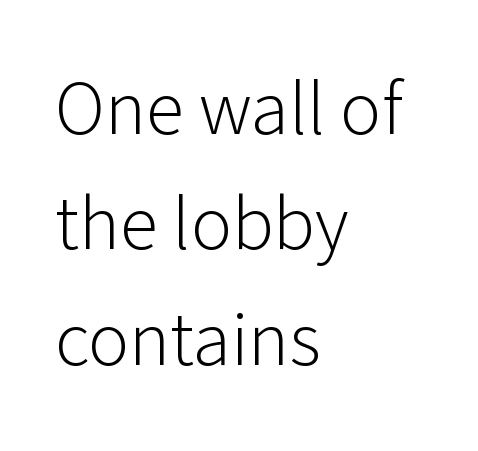
Q: Is the text bold? A: No.
Q: Is the text italic (slanted)? A: No, it is upright.
Q: Is the typeface a serif or a sans-serif typeface? A: Sans-serif.
Q: Is the text underlined? A: No.
Q: How is the paragraph aligned? A: Left-aligned.
Q: Is the spacing between letters normal or unusually wide? A: Normal.
Q: Is the spacing between lines tight, normal or loose? A: Normal.
Q: Width (condensed, normal, or wide)? A: Normal.
Q: Stroke contrast? A: Low.
Q: x-height? A: Medium.
Q: Monospaced? A: No.
